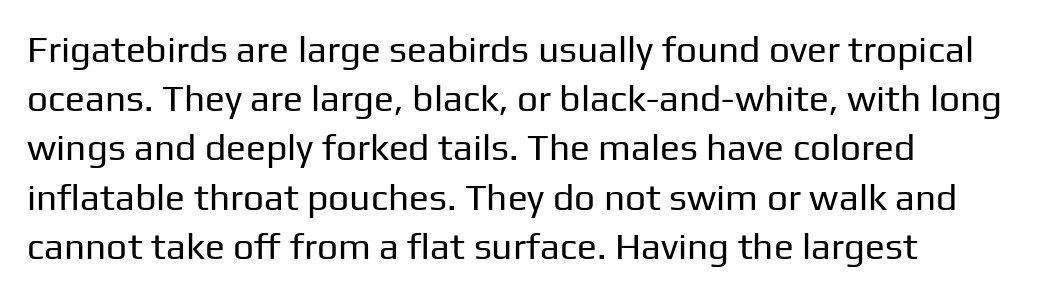
Q: Is the text bold? A: No.
Q: Is the text italic (slanted)? A: No, it is upright.
Q: Is the typeface a serif or a sans-serif typeface? A: Sans-serif.
Q: Is the text underlined? A: No.
Q: How is the paragraph aligned? A: Left-aligned.
Q: Is the spacing between letters normal or unusually wide? A: Normal.
Q: Is the spacing between lines tight, normal or loose? A: Normal.
Q: Width (condensed, normal, or wide)? A: Normal.
Q: Stroke contrast? A: Low.
Q: x-height? A: Medium.
Q: Monospaced? A: No.
